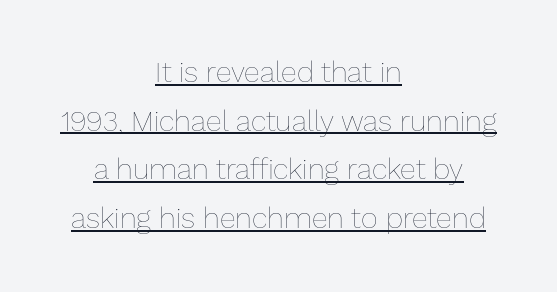
Both edges are ragged and mirror each other, which tells us the setting is centered. Underline: present. The face looks like a standard text weight, possibly lighter. This sample keeps an unexceptional amount of space between lines.
